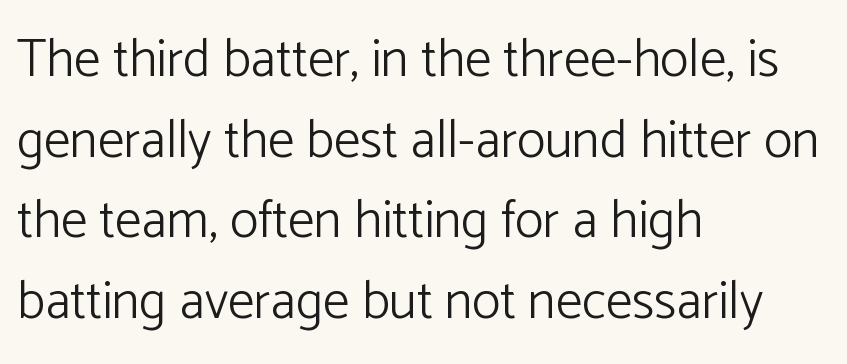
The image shows 53 px light sans-serif type, upright; set left-aligned, normal line spacing (1.52x), normal letter spacing, not underlined; low stroke contrast and a medium x-height.
